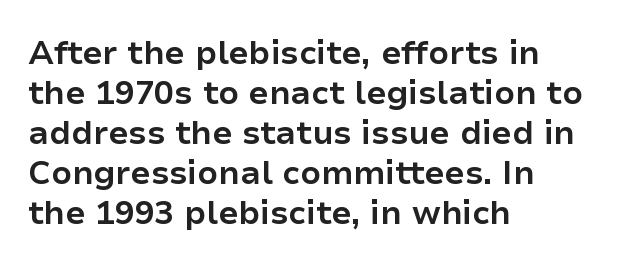
The image shows 33 px bold sans-serif type, upright; set left-aligned, line spacing 1.21x, normal letter spacing, not underlined; low stroke contrast and a medium x-height.
